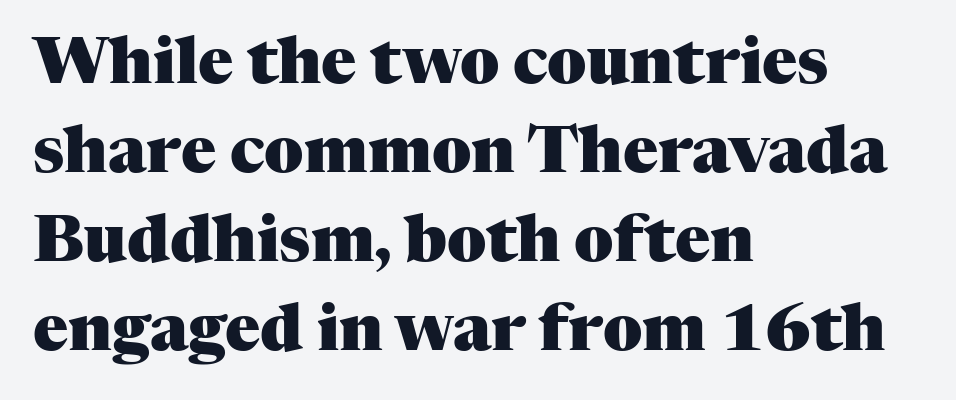
{"serif": "yes", "italic": "no", "bold": "yes", "weight": "heavy", "width": "normal", "stroke_contrast": "medium", "x_height": "medium", "monospaced": "no", "underline": "no", "align": "left", "line_spacing": "normal", "line_spacing_ratio": 1.37, "letter_spacing": "normal", "letter_spacing_em": 0.0, "glyph_px": 65}
